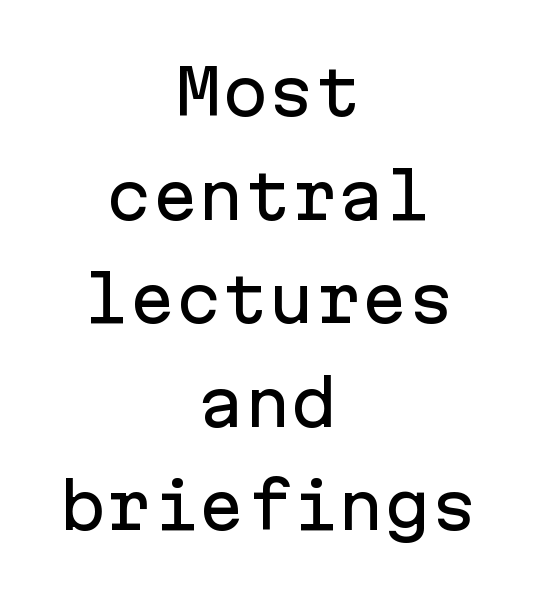
The image shows 62 px sans-serif type, upright, monospaced; set centered, normal line spacing (1.67x), normal letter spacing, not underlined; low stroke contrast and a medium x-height.
